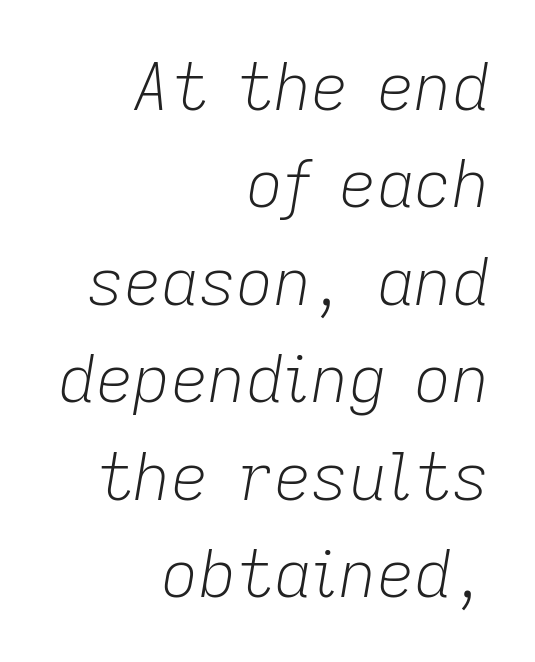
Designer's note — italics engaged. Beneath every word, the page is bare. In CSS terms this would be text-align: right. Tracking here is standard; glyphs follow each other at the usual distance. The rows are spaced the way most documents space them. No heavy texture on the line: the type isn't bold.
